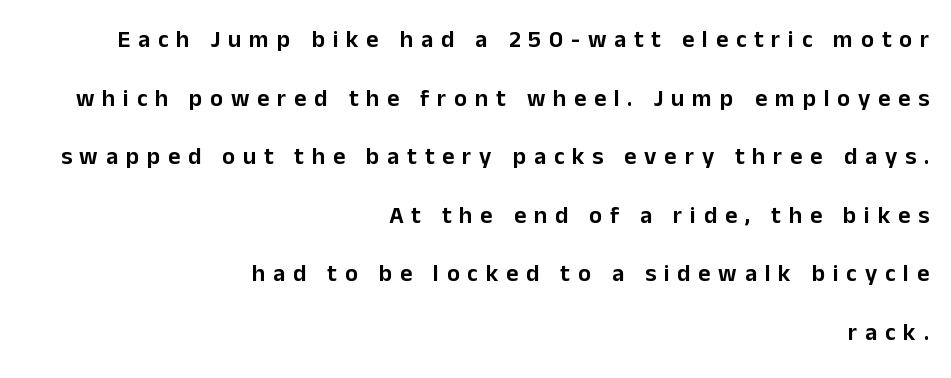
Reading down the block, your eye finds every line finishing at a fixed right position. Summary of vertical rhythm: relaxed, with wide interline spacing. Students, note that the glyphs here are deliberately spaced far apart. Unlike italic type, these characters show no tilt at all.
